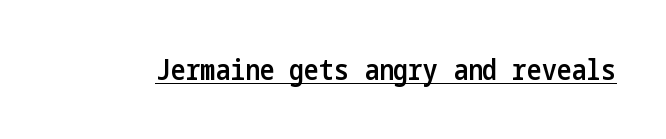
Q: Is the text bold? A: Semi-bold.
Q: Is the text italic (slanted)? A: No, it is upright.
Q: Is the typeface a serif or a sans-serif typeface? A: Sans-serif.
Q: Is the text underlined? A: Yes.
Q: Is the spacing between letters normal or unusually wide? A: Normal.
Q: Width (condensed, normal, or wide)? A: Condensed.
Q: Stroke contrast? A: Low.
Q: x-height? A: Medium.
